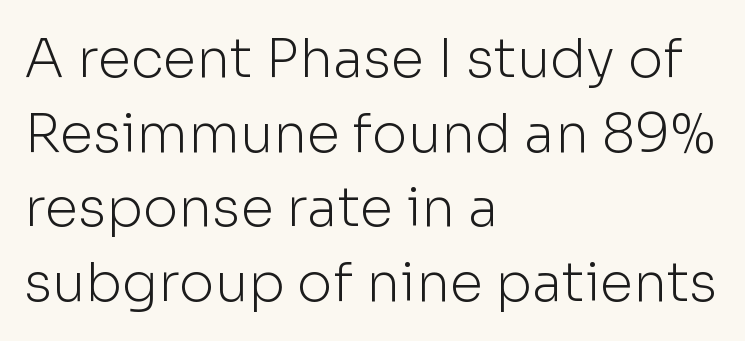
Q: Is the text bold? A: No.
Q: Is the text italic (slanted)? A: No, it is upright.
Q: Is the typeface a serif or a sans-serif typeface? A: Sans-serif.
Q: Is the text underlined? A: No.
Q: How is the paragraph aligned? A: Left-aligned.
Q: Is the spacing between letters normal or unusually wide? A: Normal.
Q: Is the spacing between lines tight, normal or loose? A: Normal.
Q: Width (condensed, normal, or wide)? A: Normal.
Q: Stroke contrast? A: Low.
Q: x-height? A: Medium.
Q: Monospaced? A: No.
